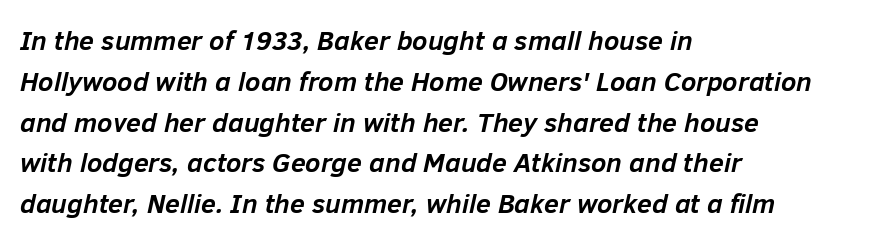
{"italic": "yes", "lean": "right", "slant_degrees": 12, "bold": "yes", "underline": "no", "align": "left", "line_spacing": "normal", "line_spacing_ratio": 1.51, "letter_spacing": "normal", "letter_spacing_em": 0.0, "glyph_px": 27}
